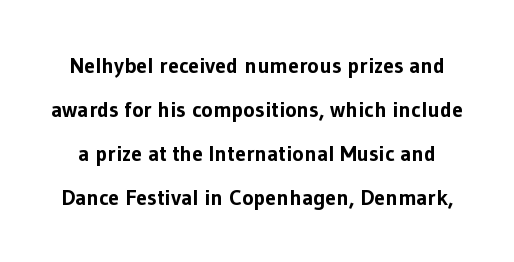
The image shows 22 px bold type, upright; set loose line spacing (2.0x), normal letter spacing, not underlined.
